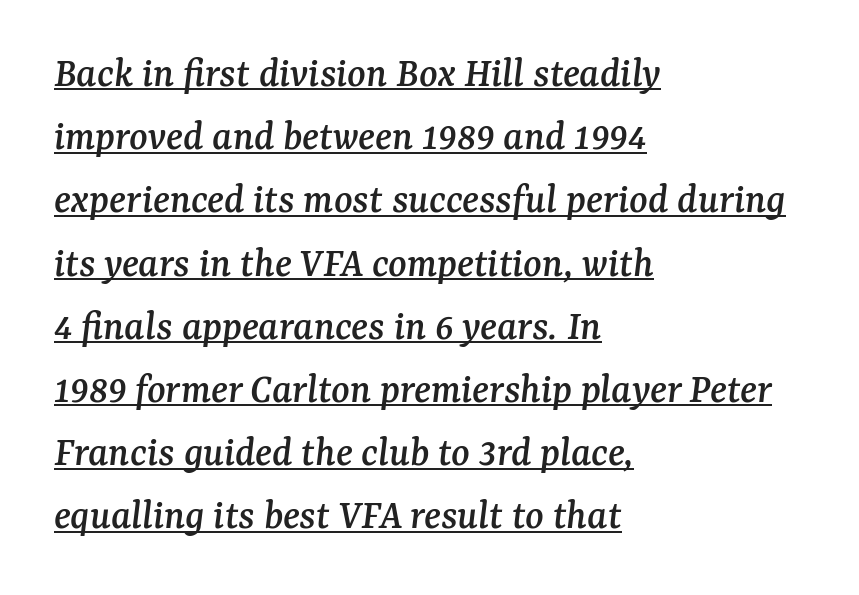
Q: Is the text italic (slanted)? A: Yes, it leans right by about 7 degrees.
Q: Is the typeface a serif or a sans-serif typeface? A: Serif.
Q: Is the text underlined? A: Yes.
Q: How is the paragraph aligned? A: Left-aligned.
Q: Is the spacing between letters normal or unusually wide? A: Normal.
Q: Is the spacing between lines tight, normal or loose? A: Normal.
Q: Width (condensed, normal, or wide)? A: Normal.
Q: Stroke contrast? A: Medium.
Q: x-height? A: Medium.
Q: Monospaced? A: No.
